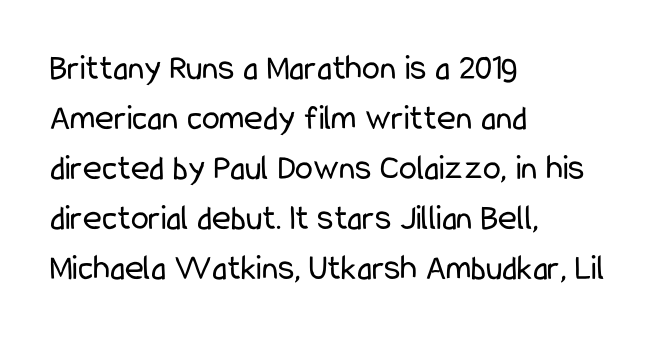
The image shows 36 px regular-weight, condensed sans-serif type, upright; set left-aligned, normal line spacing (1.39x), normal letter spacing, not underlined; low stroke contrast and a medium x-height.
